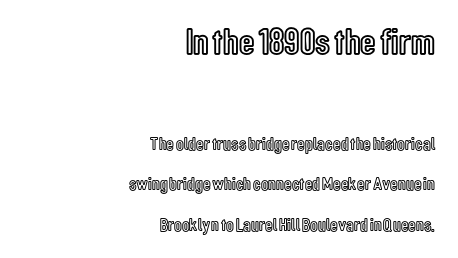
Q: Is the text italic (slanted)? A: No, it is upright.
Q: Is the text underlined? A: No.
Q: How is the paragraph aligned? A: Right-aligned.
Q: Is the spacing between letters normal or unusually wide? A: Normal.
Q: Is the spacing between lines tight, normal or loose? A: Loose.
Q: Which block of text is set in a larger size, the first (top) or the second (bottom)? A: The first (top) one.
Q: Width (condensed, normal, or wide)? A: Condensed.
Q: x-height? A: Medium.
Q: Monospaced? A: No.
